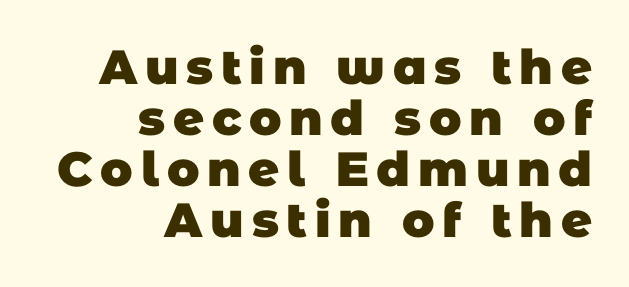
Very little white space separates one row of letters from the next. A typesetter would call this proportional, since set widths differ per character. The words here are not underlined. The passage is arranged like a letterhead date or caption credit — flush right.
